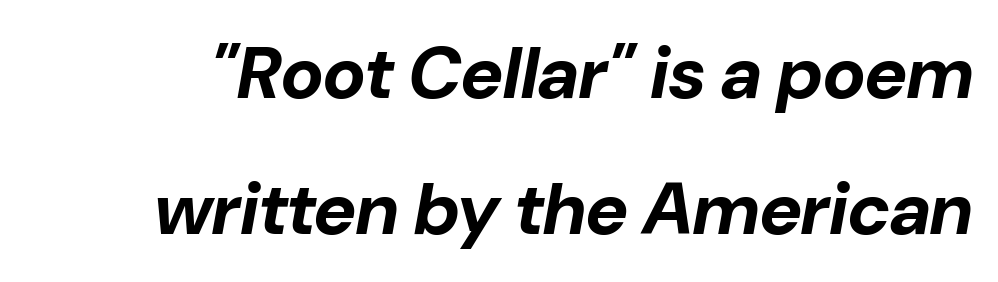
The image shows 73 px bold type, italic (leaning right); set line spacing 1.86x, normal letter spacing, not underlined; low stroke contrast and a medium x-height.
